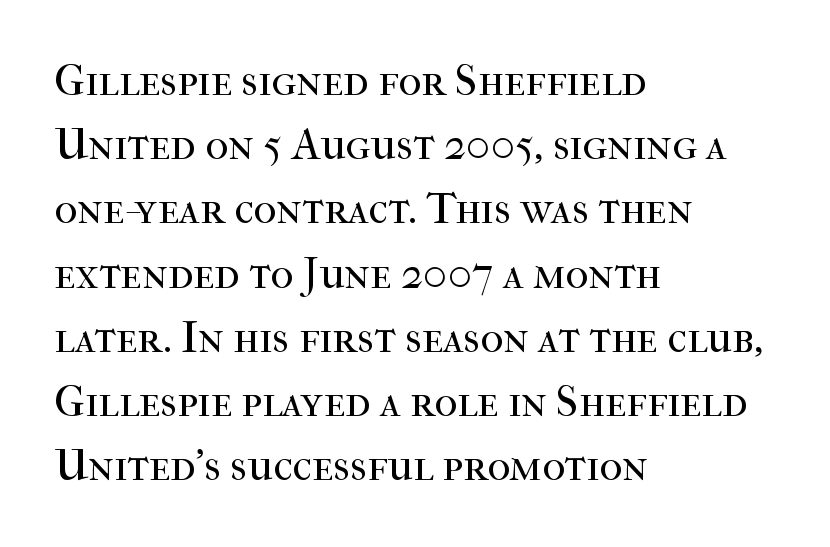
The image shows 44 px regular-weight serif type, upright; set left-aligned, normal line spacing (1.46x), normal letter spacing, not underlined; high stroke contrast and a medium x-height.
